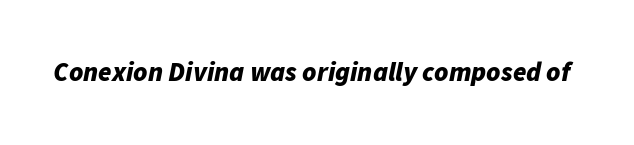
Q: Is the text bold? A: Yes.
Q: Is the text italic (slanted)? A: Yes, it leans right by about 11 degrees.
Q: Is the text underlined? A: No.
Q: Is the spacing between letters normal or unusually wide? A: Normal.
